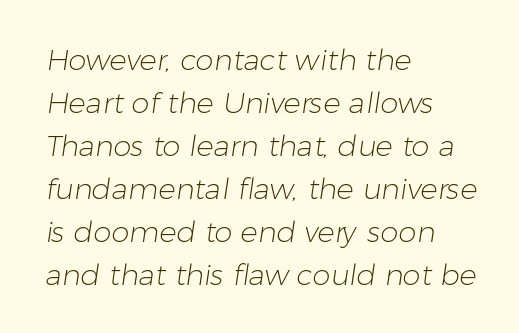
Q: Is the text bold? A: No.
Q: Is the typeface a serif or a sans-serif typeface? A: Sans-serif.
Q: Is the text underlined? A: No.
Q: How is the paragraph aligned? A: Left-aligned.
Q: Is the spacing between letters normal or unusually wide? A: Normal.
Q: Is the spacing between lines tight, normal or loose? A: Normal.
Q: Width (condensed, normal, or wide)? A: Normal.
Q: Stroke contrast? A: Low.
Q: x-height? A: Medium.
Q: Monospaced? A: No.
